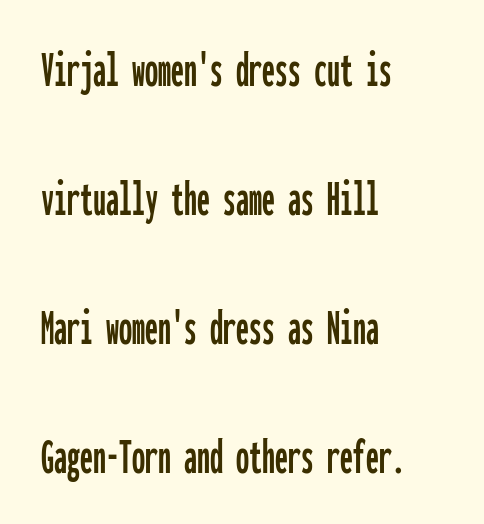
The image shows 52 px condensed sans-serif type, upright, monospaced; set left-aligned, loose line spacing (2.48x), normal letter spacing, not underlined; low stroke contrast and a medium x-height.
